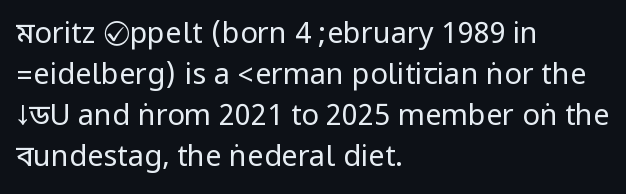
{"serif": "no", "italic": "no", "bold": "no", "weight": "regular", "width": "condensed", "stroke_contrast": "low", "underline": "no", "align": "left", "line_spacing": "normal", "line_spacing_ratio": 1.41, "letter_spacing": "normal", "letter_spacing_em": 0.0, "glyph_px": 29}
